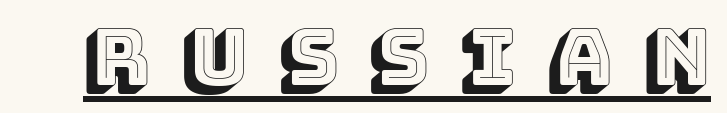
The passage shown is underscored from start to finish. This is the regular roman posture of the typeface. The face used here is rendered with a markedly widened letterfit. The passage shown is typed in a proportional face where columns would drift.
